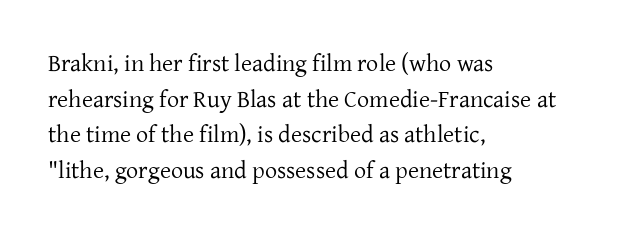
No italicization has been applied; the sample stays upright. Each line starts at the same left margin while the right side varies. Weight: regular or lighter. Compared with typical paragraphs, the rows here are spaced about the same. No extra tracking has been applied to these lines. Any mark beneath the type? The region is blank.
